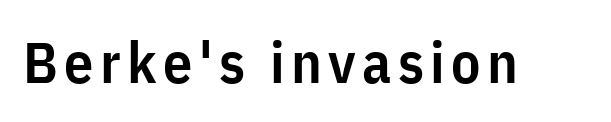
{"serif": "no", "italic": "no", "bold": "semi", "weight": "semibold", "width": "condensed", "stroke_contrast": "low", "x_height": "medium", "monospaced": "no", "underline": "no", "glyph_px": 58}
